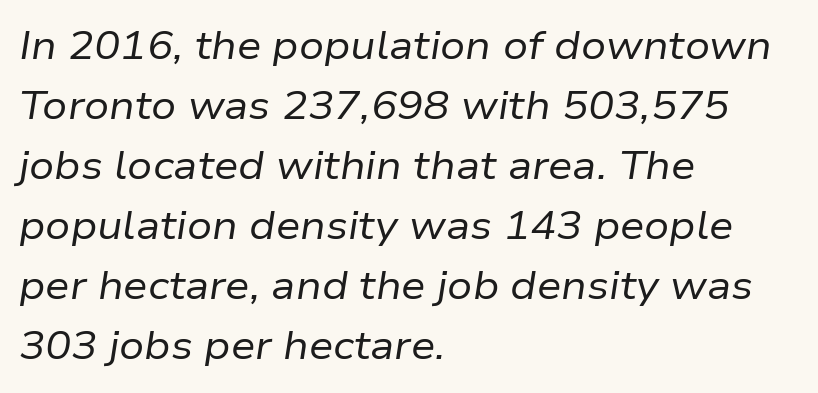
{"italic": "yes", "lean": "right", "slant_degrees": 9, "bold": "no", "weight": "regular", "width": "normal", "stroke_contrast": "low", "x_height": "medium", "monospaced": "no", "underline": "no", "align": "left", "line_spacing": "normal", "line_spacing_ratio": 1.54, "letter_spacing": "normal", "letter_spacing_em": 0.0, "glyph_px": 39}
